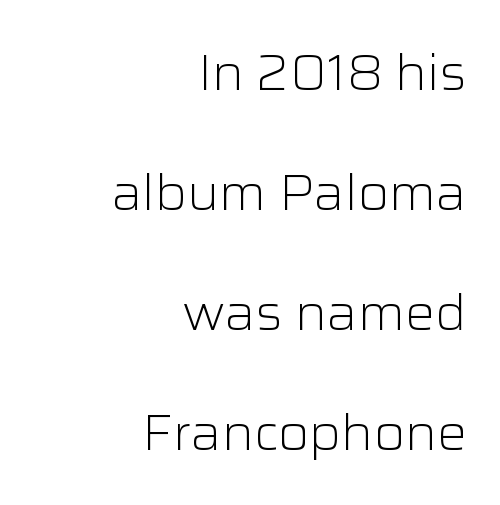
{"serif": "no", "italic": "no", "bold": "no", "weight": "light", "width": "normal", "stroke_contrast": "low", "x_height": "medium", "monospaced": "no", "underline": "no", "align": "right", "line_spacing": "loose", "line_spacing_ratio": 2.4, "letter_spacing": "normal", "letter_spacing_em": 0.0, "glyph_px": 50}
